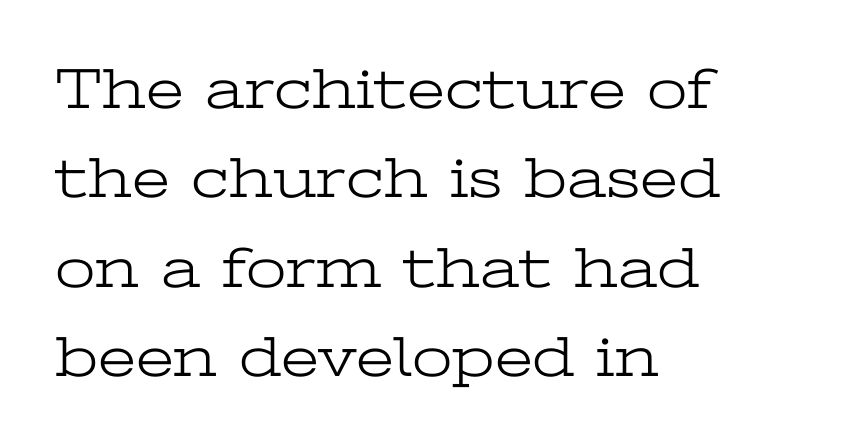
Q: Is the text bold? A: No.
Q: Is the text italic (slanted)? A: No, it is upright.
Q: Is the typeface a serif or a sans-serif typeface? A: Serif.
Q: Is the text underlined? A: No.
Q: How is the paragraph aligned? A: Left-aligned.
Q: Is the spacing between letters normal or unusually wide? A: Normal.
Q: Is the spacing between lines tight, normal or loose? A: Normal.
Q: Width (condensed, normal, or wide)? A: Wide.
Q: Stroke contrast? A: Low.
Q: x-height? A: Medium.
Q: Monospaced? A: No.
